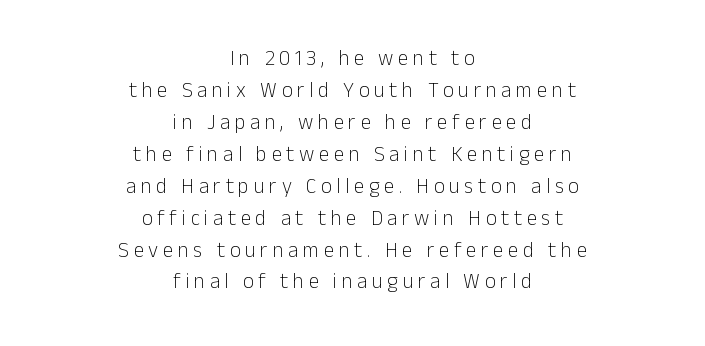
{"italic": "no", "bold": "no", "underline": "no", "align": "center", "line_spacing": "normal", "line_spacing_ratio": 1.52, "letter_spacing": "wide", "letter_spacing_em": 0.22, "glyph_px": 21}
